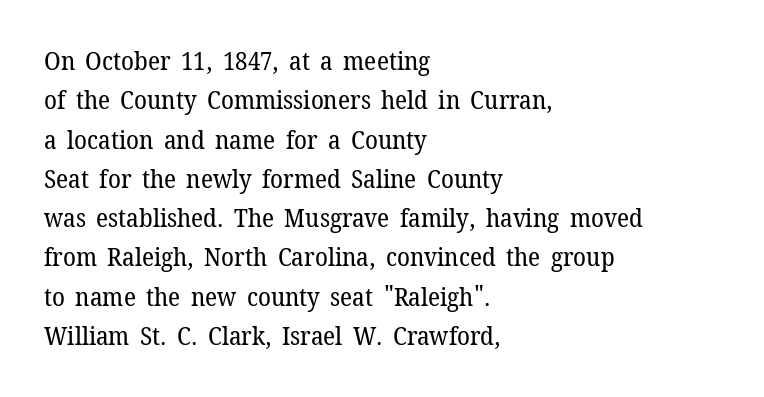
Q: Is the text bold? A: No.
Q: Is the text italic (slanted)? A: No, it is upright.
Q: Is the text underlined? A: No.
Q: How is the paragraph aligned? A: Left-aligned.
Q: Is the spacing between letters normal or unusually wide? A: Normal.
Q: Is the spacing between lines tight, normal or loose? A: Normal.
